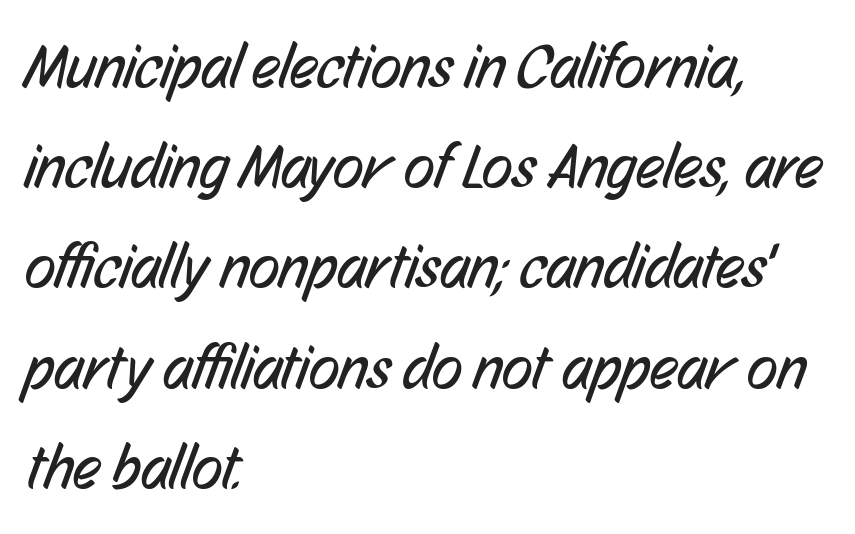
The setting favours the left margin, as ordinary paragraphs usually do. This rendering leaves character spacing at its baseline value. The font sits on the lighter half of the weight spectrum, regular included. Is this a fixed-width face? No — the glyphs have proportional, varying widths. In terms of leading, this rendering sits right in the middle.
